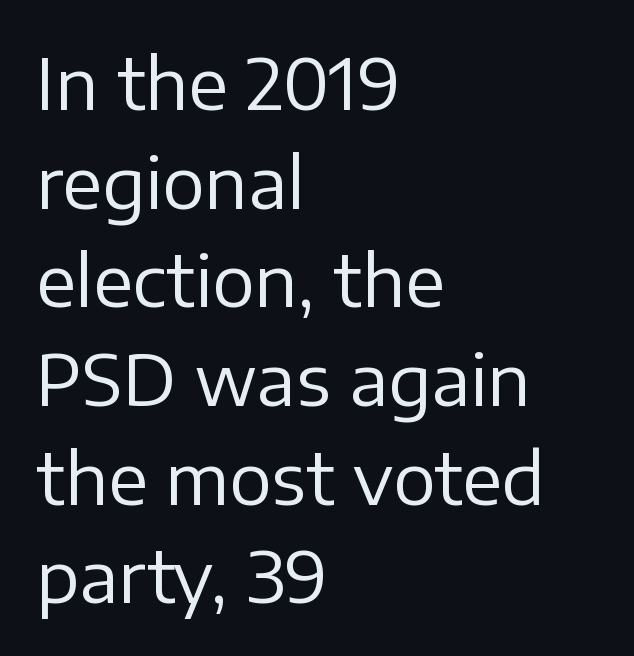
Character widths vary here, with narrow letters taking less room than wide ones. Weight: in the light-to-regular range. The designer went with a sans here, leaving each stem footless. The rag falls on the right side of this text block.
